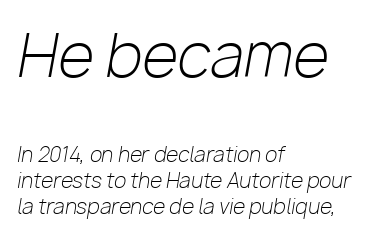
Q: Is the text bold? A: No.
Q: Is the text italic (slanted)? A: Yes, it leans right by about 10 degrees.
Q: Is the text underlined? A: No.
Q: How is the paragraph aligned? A: Left-aligned.
Q: Is the spacing between letters normal or unusually wide? A: Normal.
Q: Is the spacing between lines tight, normal or loose? A: Normal.
Q: Which block of text is set in a larger size, the first (top) or the second (bottom)? A: The first (top) one.
Q: Width (condensed, normal, or wide)? A: Normal.
Q: Stroke contrast? A: Low.
Q: x-height? A: Medium.
Q: Monospaced? A: No.
